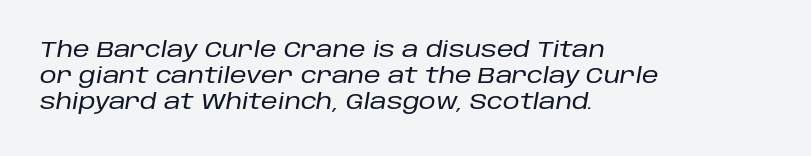
The image shows 21 px text type, italic (leaning right); set left-aligned, normal line spacing (1.25x), normal letter spacing, not underlined.
